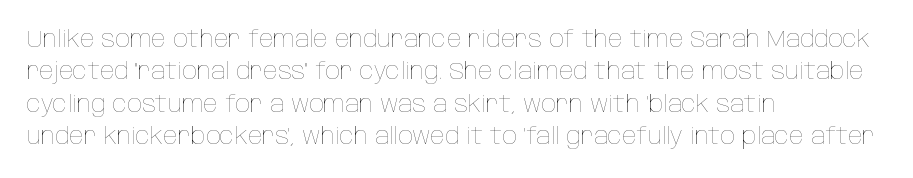
The typesetter chose a ragged-right arrangement here. In terms of letterspacing, this is plain default setting. Descenders hang freely into open space. A typesetter would call this leading conventional body-copy spacing. Stems and bowls with no extra thickness — not bold.
